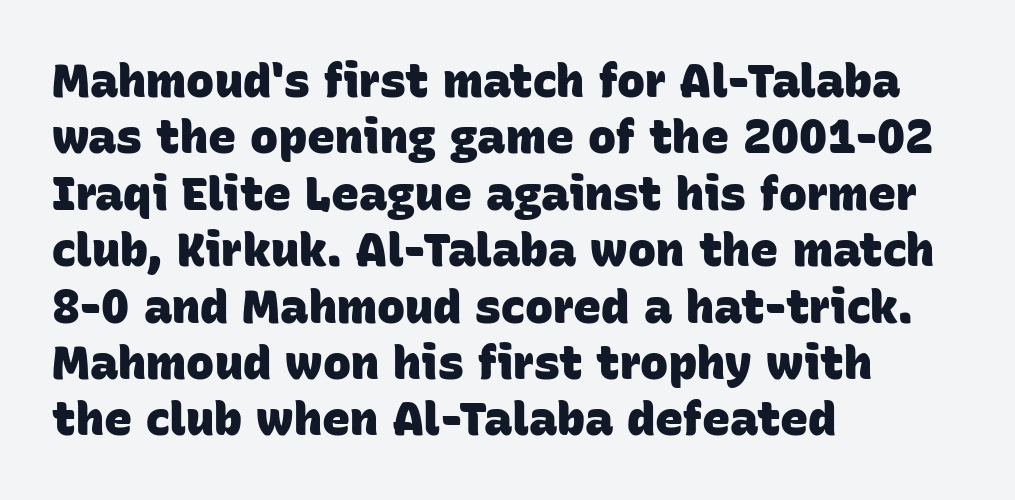
{"serif": "no", "bold": "yes", "weight": "heavy", "width": "normal", "stroke_contrast": "low", "x_height": "large", "monospaced": "no", "underline": "no", "align": "left", "line_spacing_ratio": 1.2, "letter_spacing": "normal", "letter_spacing_em": 0.0, "glyph_px": 47}
